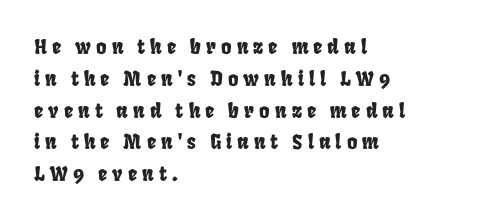
The image shows 20 px text type; set left-aligned, normal line spacing (1.59x), unusually wide letter spacing (+0.25 em), not underlined.
